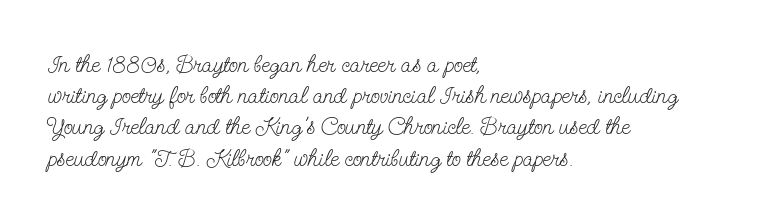
The image shows 24 px text type; set left-aligned, normal line spacing (1.3x), normal letter spacing, not underlined.
